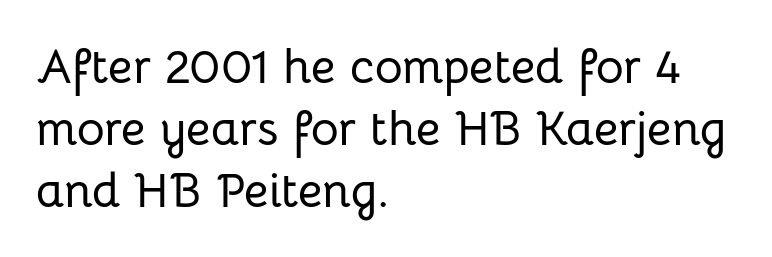
The image shows 48 px sans-serif type, upright; set left-aligned, normal line spacing (1.29x), normal letter spacing, not underlined; low stroke contrast and a medium x-height.
